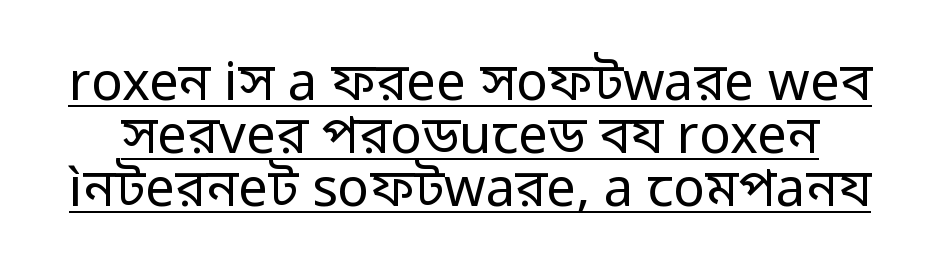
{"serif": "no", "italic": "no", "bold": "no", "weight": "regular", "width": "normal", "stroke_contrast": "low", "x_height": "medium", "monospaced": "no", "underline": "yes", "line_spacing": "tight", "line_spacing_ratio": 1.0, "letter_spacing": "normal", "letter_spacing_em": 0.0, "glyph_px": 53}
